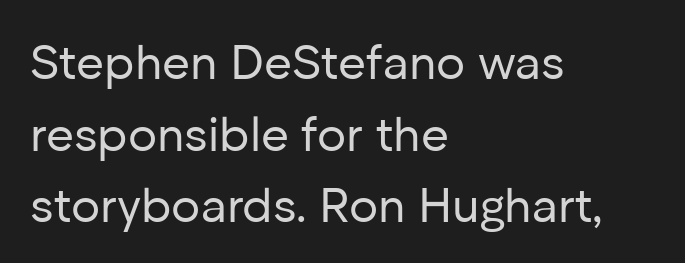
A sans-serif font was chosen for this passage. Does the copy run flush right? No — it runs flush left. Regular leading. The area under the type is left untouched. Words appear dense and cohesive because spacing is normal. Posture: vertical.
